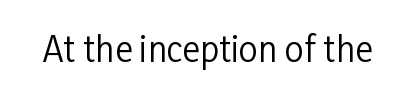
{"serif": "no", "italic": "no", "bold": "no", "weight": "regular", "width": "condensed", "stroke_contrast": "low", "x_height": "medium", "monospaced": "no", "underline": "no", "letter_spacing": "normal", "letter_spacing_em": 0.0, "glyph_px": 34}
